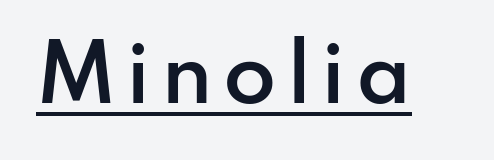
The image shows 77 px semibold sans-serif type, upright; set underlined; low stroke contrast and a small x-height.
